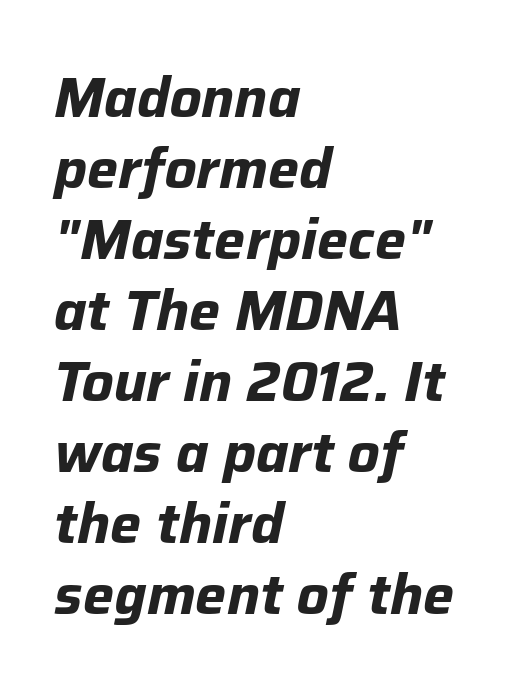
{"italic": "yes", "lean": "right", "slant_degrees": 12, "bold": "yes", "weight": "bold", "width": "normal", "stroke_contrast": "low", "x_height": "medium", "monospaced": "no", "underline": "no", "align": "left", "line_spacing": "normal", "line_spacing_ratio": 1.29, "letter_spacing": "normal", "letter_spacing_em": 0.0, "glyph_px": 55}
